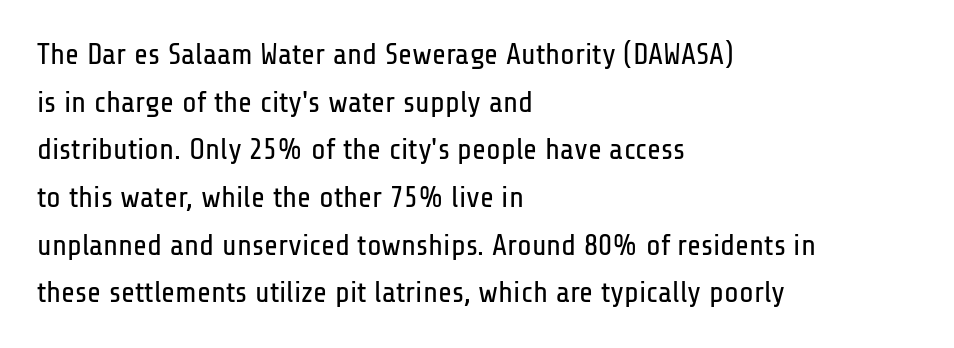
{"serif": "no", "italic": "no", "bold": "no", "weight": "regular", "width": "condensed", "stroke_contrast": "low", "x_height": "medium", "monospaced": "no", "underline": "no", "align": "left", "line_spacing": "normal", "line_spacing_ratio": 1.59, "letter_spacing": "normal", "letter_spacing_em": 0.0, "glyph_px": 30}
